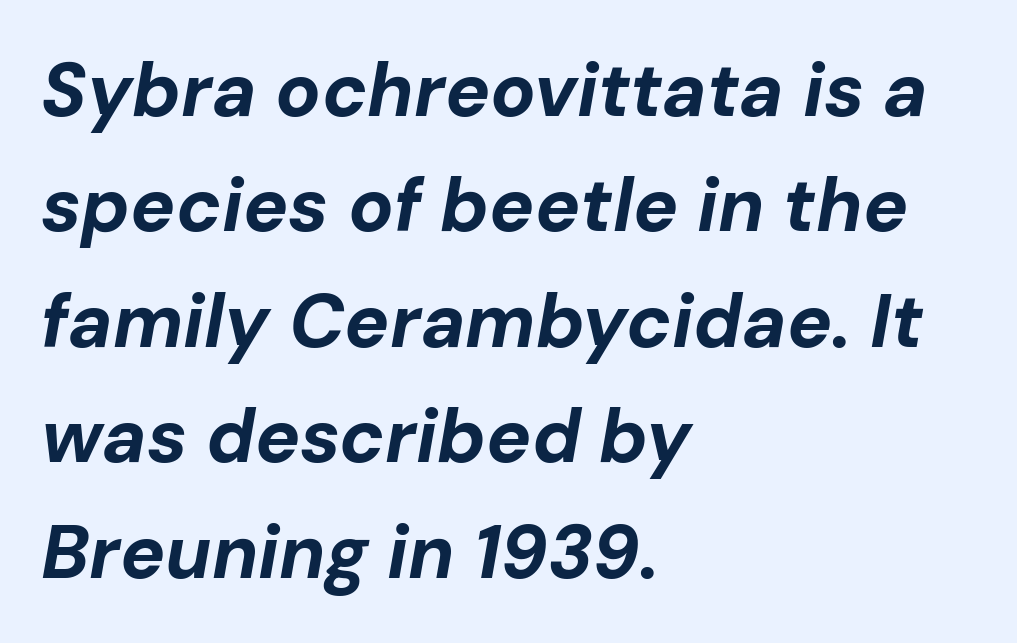
The image shows 75 px bold type, italic (leaning right); set left-aligned, normal line spacing (1.54x), normal letter spacing, not underlined; low stroke contrast and a medium x-height.
